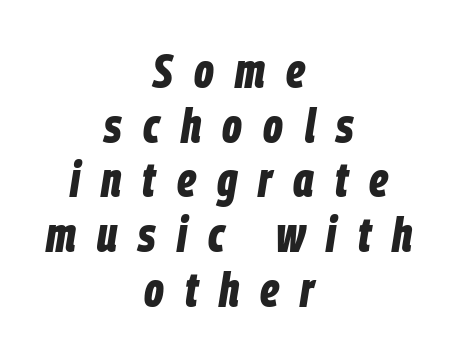
Q: Is the text bold? A: Yes.
Q: Is the text italic (slanted)? A: Yes, it leans right by about 9 degrees.
Q: Is the text underlined? A: No.
Q: How is the paragraph aligned? A: Centered.
Q: Is the spacing between letters normal or unusually wide? A: Unusually wide.
Q: Is the spacing between lines tight, normal or loose? A: Tight.
Q: Width (condensed, normal, or wide)? A: Condensed.
Q: Stroke contrast? A: Low.
Q: x-height? A: Large.
Q: Monospaced? A: No.
